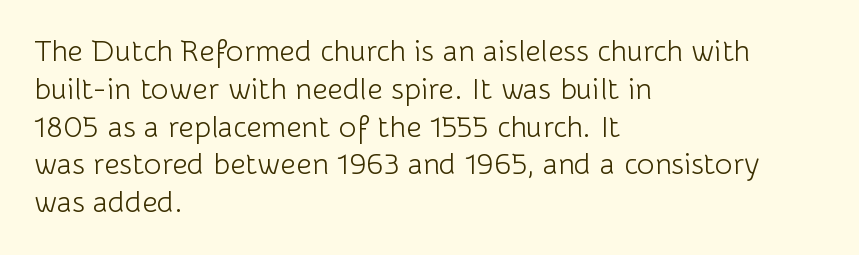
The image shows 30 px light sans-serif type, upright; set left-aligned, normal line spacing (1.26x), normal letter spacing, not underlined; low stroke contrast and a medium x-height.
